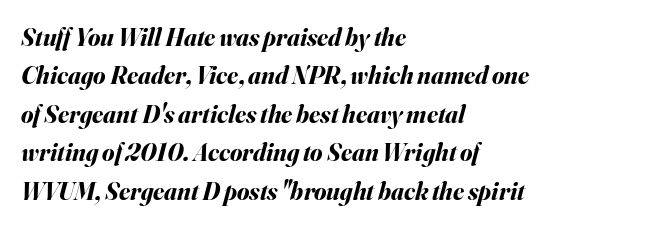
The image shows 25 px bold type, italic (leaning right); set left-aligned, normal line spacing (1.54x), normal letter spacing, not underlined.
